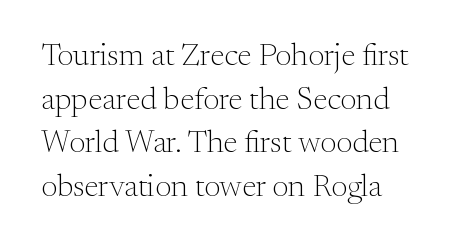
{"serif": "yes", "italic": "no", "bold": "no", "weight": "light", "width": "normal", "stroke_contrast": "medium", "x_height": "small", "monospaced": "no", "underline": "no", "line_spacing": "normal", "line_spacing_ratio": 1.36, "letter_spacing": "normal", "letter_spacing_em": 0.0, "glyph_px": 32}
